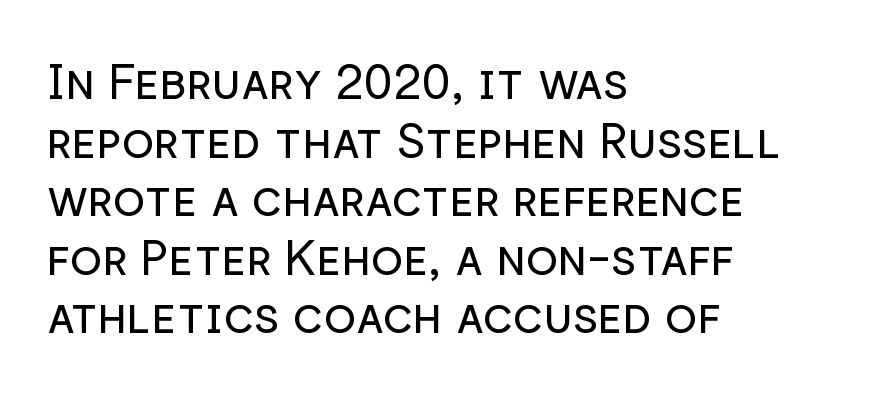
Honestly, there is no underline to notice here at all. A typesetter would call this proportional, since set widths differ per character. Each word holds together tightly as a unit, with standard inter-letter gaps. On a weight scale, this lands at 450 or below. The rag falls on the right side of this text block. Letterform terminals end flat and unadorned throughout the passage.
